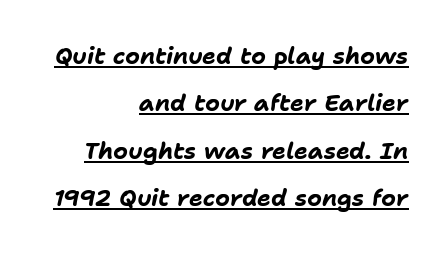
Regarding leading, the lines here are spaced well apart. This is oblique type, the kind used for emphasis or titles. The tracking reads as untouched default to a designer's eye. In terms of weight, the rendering is a true, heavy bold.
